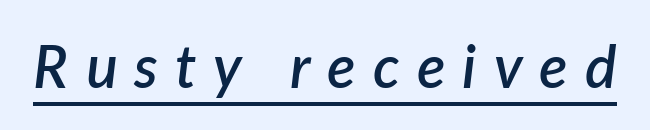
Q: Is the text bold? A: Semi-bold.
Q: Is the text italic (slanted)? A: Yes, it leans right by about 7 degrees.
Q: Is the text underlined? A: Yes.
Q: Is the spacing between letters normal or unusually wide? A: Unusually wide.
Q: Width (condensed, normal, or wide)? A: Normal.
Q: Stroke contrast? A: Low.
Q: x-height? A: Medium.
Q: Monospaced? A: No.
